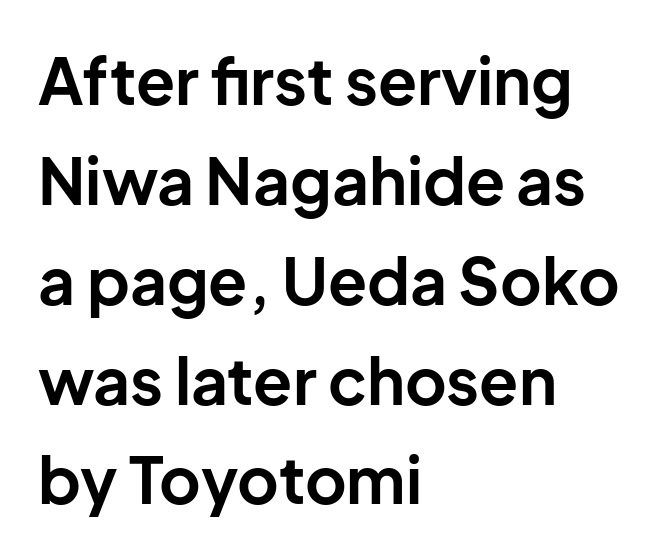
{"serif": "no", "italic": "no", "bold": "yes", "weight": "bold", "width": "normal", "stroke_contrast": "low", "x_height": "medium", "monospaced": "no", "underline": "no", "align": "left", "line_spacing": "normal", "line_spacing_ratio": 1.56, "letter_spacing": "normal", "letter_spacing_em": 0.0, "glyph_px": 64}
